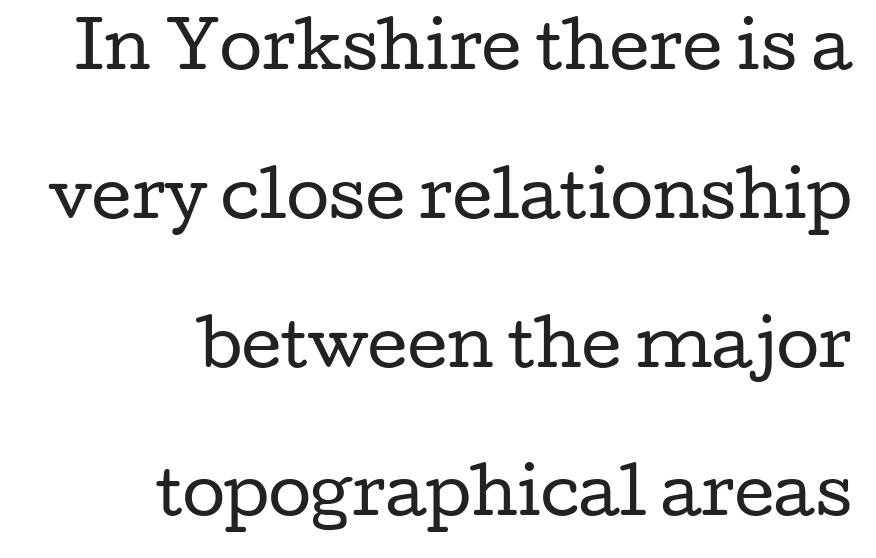
Q: Is the text bold? A: No.
Q: Is the text italic (slanted)? A: No, it is upright.
Q: Is the typeface a serif or a sans-serif typeface? A: Serif.
Q: Is the text underlined? A: No.
Q: How is the paragraph aligned? A: Right-aligned.
Q: Is the spacing between letters normal or unusually wide? A: Normal.
Q: Is the spacing between lines tight, normal or loose? A: Loose.
Q: Width (condensed, normal, or wide)? A: Wide.
Q: Stroke contrast? A: Low.
Q: x-height? A: Medium.
Q: Monospaced? A: No.
